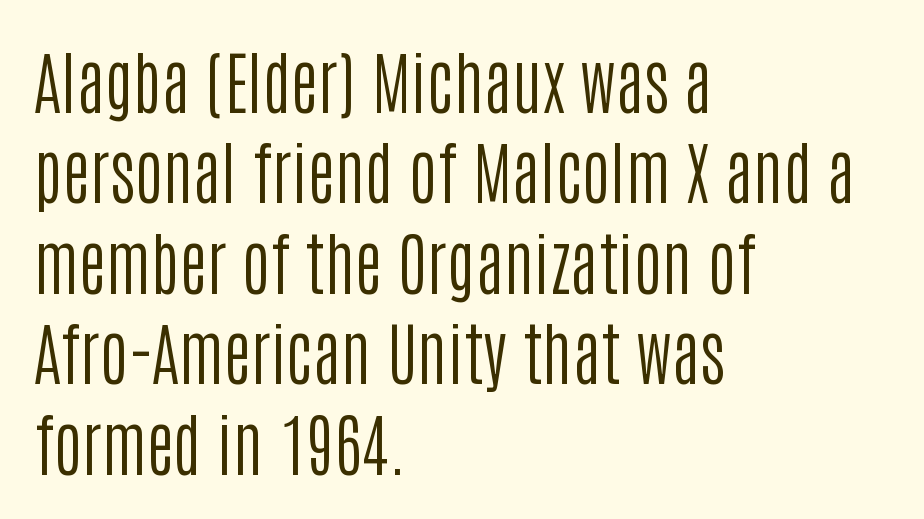
Interline gaps are of average width in this sample. The strokes are not fattened; the text isn't bold. The letters sit at their default tracking, neither squeezed nor spread. Notice how the passage keeps a crisp vertical edge on the left only. These lines are composed in type without serifs. The rendering uses natural spacing where letterforms have individual widths.
